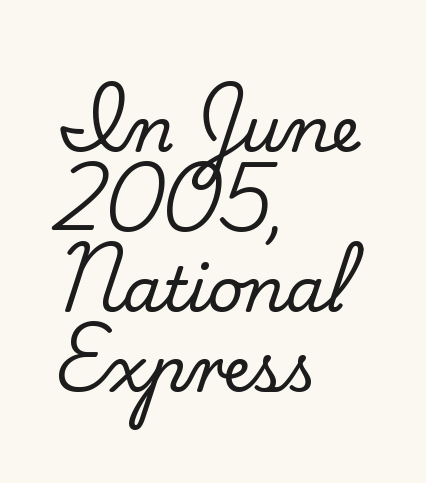
The typeface chosen for these lines features serifs. Caption: multi-line text, flush left, ragged right. Spacing verdict: proportional, widths tailored to each character.
